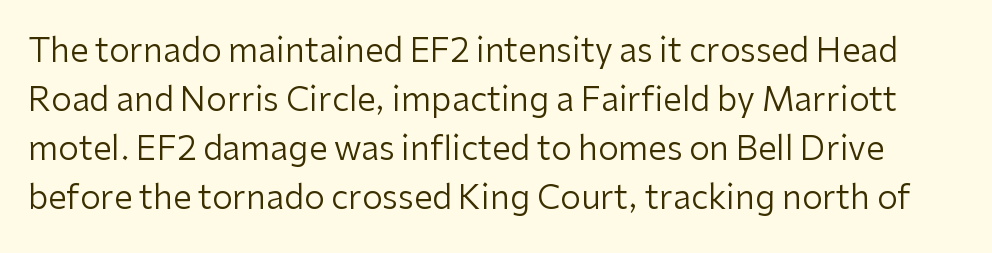
The image shows 33 px regular-weight sans-serif type, upright; set normal line spacing (1.48x), normal letter spacing, not underlined; low stroke contrast and a medium x-height.
